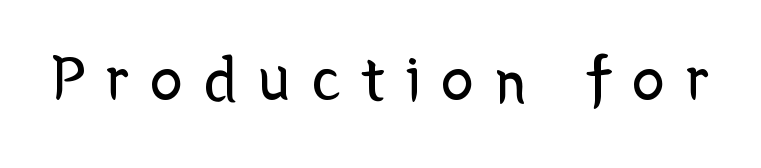
The image shows 65 px regular-weight sans-serif type, upright; set unusually wide letter spacing (+0.33 em), not underlined; low stroke contrast and a medium x-height.
